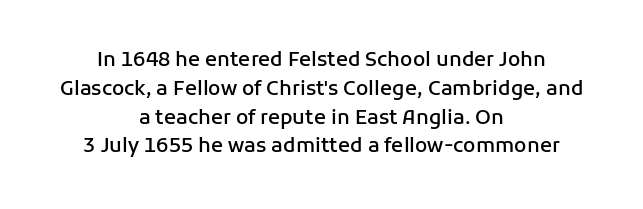
The image shows 20 px text type, upright; set centered, normal line spacing (1.44x), normal letter spacing, not underlined.
